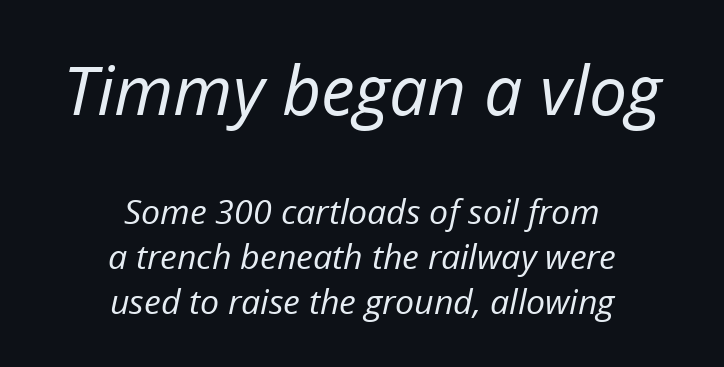
Italic? Definitely — the glyphs are oblique. The gap between lines stays unmarked. The font is comparable to plain body text, perhaps lighter. Default kerning and tracking; the words read as compact shapes. The passage shown is typed in a proportional face where columns would drift. Summary of vertical rhythm: regular, with standard interline spacing.
